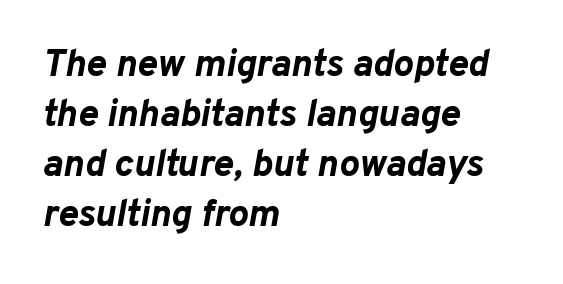
Slanted lettering throughout. Thick stems and heavy bowls — unmistakably bold. Is there much room between lines? A standard amount, neither cramped nor airy. The rendering uses natural spacing where letterforms have individual widths. The paragraph has a hard left edge and a soft right edge. Standard letterfit; no display-style spreading of the glyphs.
